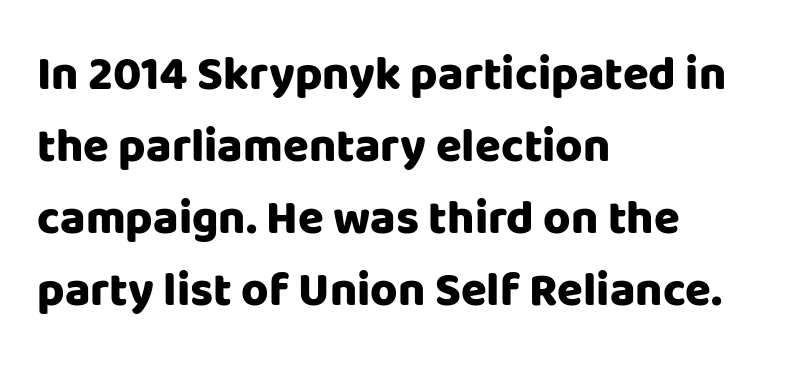
Q: Is the text bold? A: Yes.
Q: Is the text italic (slanted)? A: No, it is upright.
Q: Is the typeface a serif or a sans-serif typeface? A: Sans-serif.
Q: Is the text underlined? A: No.
Q: How is the paragraph aligned? A: Left-aligned.
Q: Is the spacing between letters normal or unusually wide? A: Normal.
Q: Is the spacing between lines tight, normal or loose? A: Normal.
Q: Width (condensed, normal, or wide)? A: Normal.
Q: Stroke contrast? A: Low.
Q: x-height? A: Large.
Q: Monospaced? A: No.
